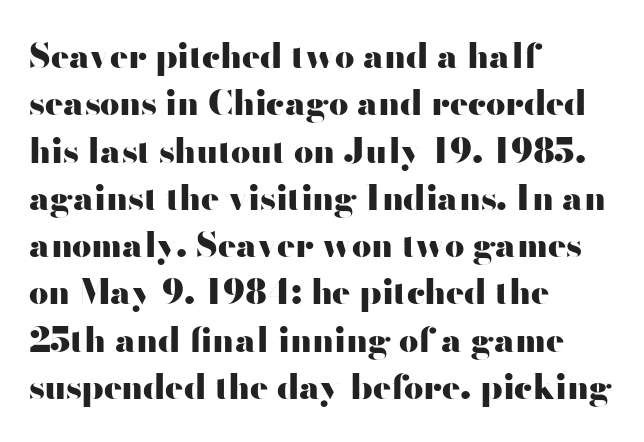
The image shows 34 px heavy, wide type, upright; set left-aligned, normal line spacing (1.39x), normal letter spacing, not underlined; high stroke contrast and a small x-height.
